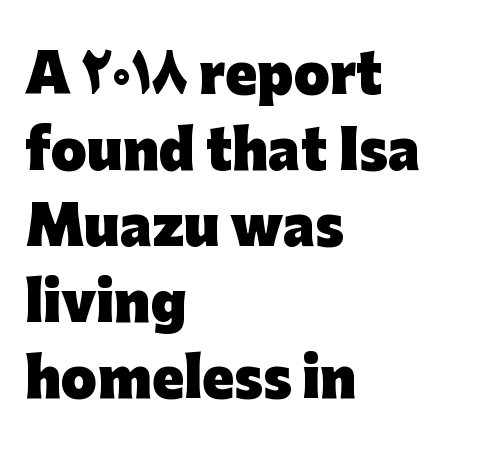
{"serif": "no", "italic": "no", "bold": "yes", "weight": "heavy", "width": "normal", "stroke_contrast": "low", "x_height": "medium", "monospaced": "no", "underline": "no", "align": "left", "line_spacing": "normal", "line_spacing_ratio": 1.46, "letter_spacing": "normal", "letter_spacing_em": 0.0, "glyph_px": 52}
